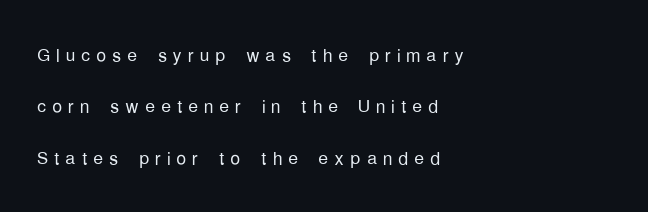
{"italic": "no", "bold": "no", "underline": "no", "align": "left", "line_spacing": "loose", "line_spacing_ratio": 2.06, "letter_spacing": "wide", "letter_spacing_em": 0.23, "glyph_px": 25}
